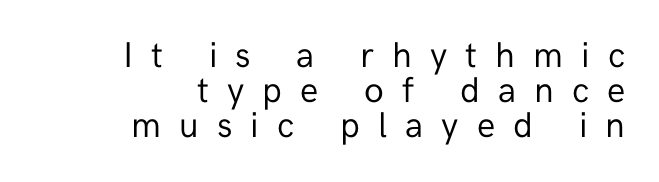
The image shows 36 px regular-weight sans-serif type, upright; set right-aligned, tight line spacing (0.97x), unusually wide letter spacing (+0.5 em), not underlined; low stroke contrast and a medium x-height.
